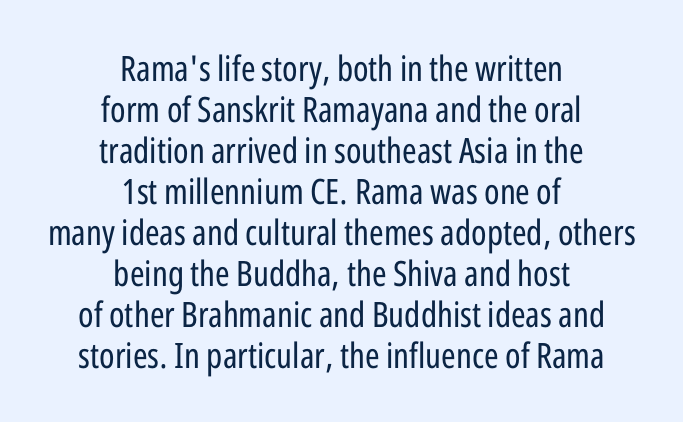
Regarding serifs, this sample does without them. Leftover space on each line is divided equally before and after the words. This is not heavy type; no bold has been used. Spacing verdict: proportional, widths tailored to each character. How are the letters spaced? Ordinarily, with no added tracking.
